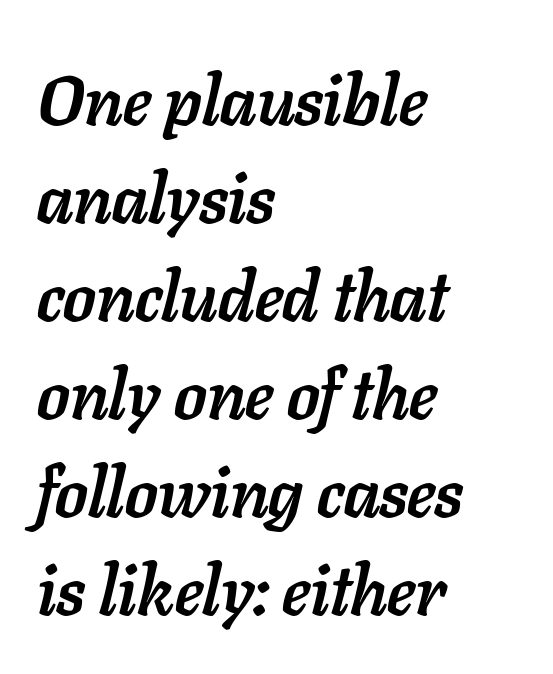
Has an underline been added? It has not. If you drew a line through each stem, it would be angled. Quick note: interline space is typical. This is heavy type, rendered in bold. Is the block centered? No — it sits flush against the left margin.
